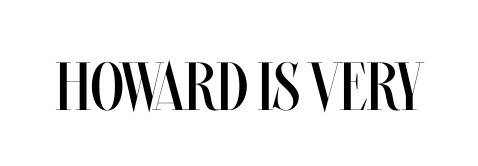
The image shows 68 px regular-weight, condensed type, upright; set normal letter spacing, not underlined; medium stroke contrast and a large x-height.
